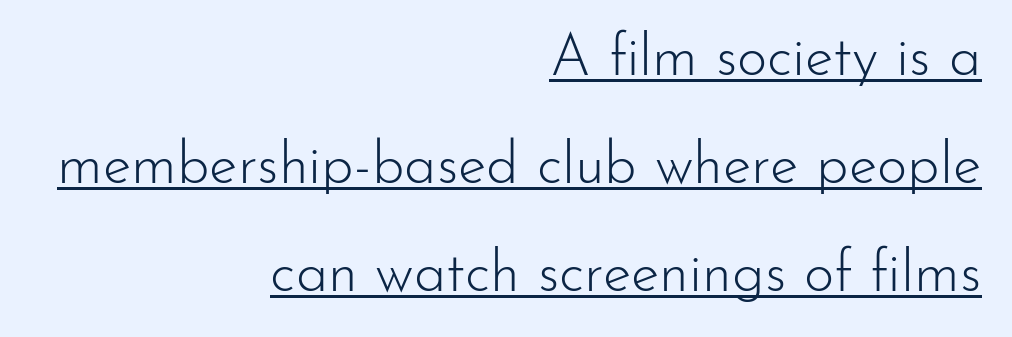
The image shows 58 px light sans-serif type, upright; set right-aligned, line spacing 1.86x, normal letter spacing, underlined; low stroke contrast and a small x-height.
